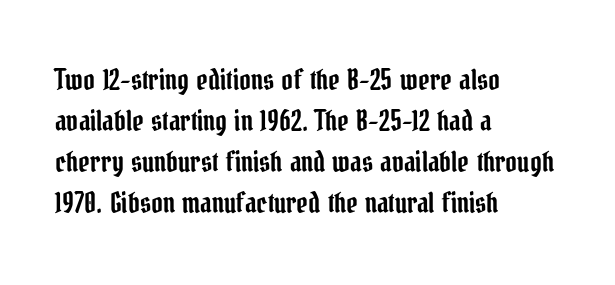
The image shows 28 px condensed serif type, upright; set left-aligned, normal line spacing (1.46x), normal letter spacing, not underlined; low stroke contrast and a medium x-height.
